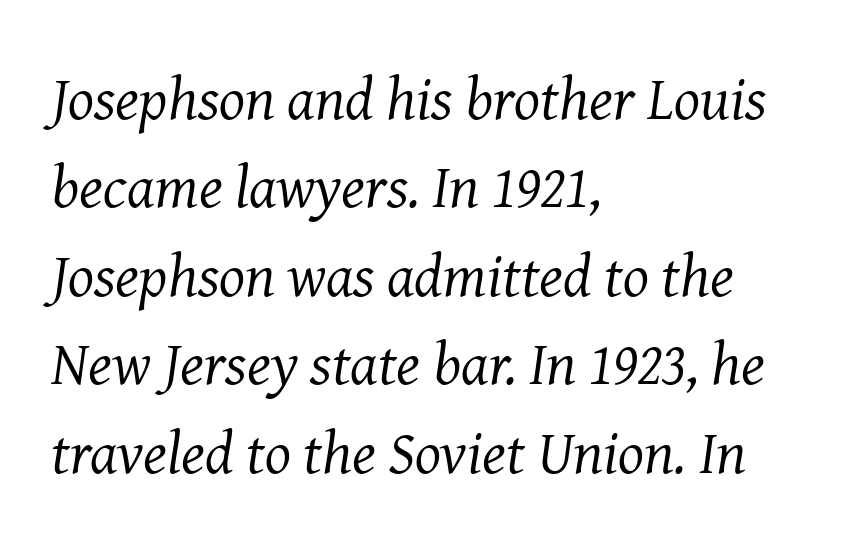
The image shows 61 px regular-weight serif type, italic (leaning right); set left-aligned, normal line spacing (1.45x), normal letter spacing, not underlined; medium stroke contrast and a medium x-height.
